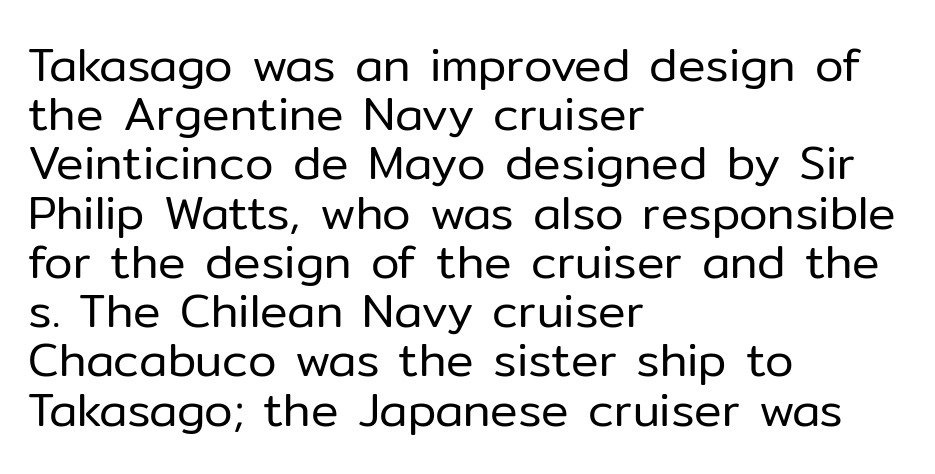
{"serif": "no", "italic": "no", "bold": "no", "weight": "regular", "width": "normal", "stroke_contrast": "low", "x_height": "medium", "monospaced": "no", "underline": "no", "align": "left", "line_spacing": "tight", "line_spacing_ratio": 1.07, "letter_spacing": "normal", "letter_spacing_em": 0.0, "glyph_px": 46}
